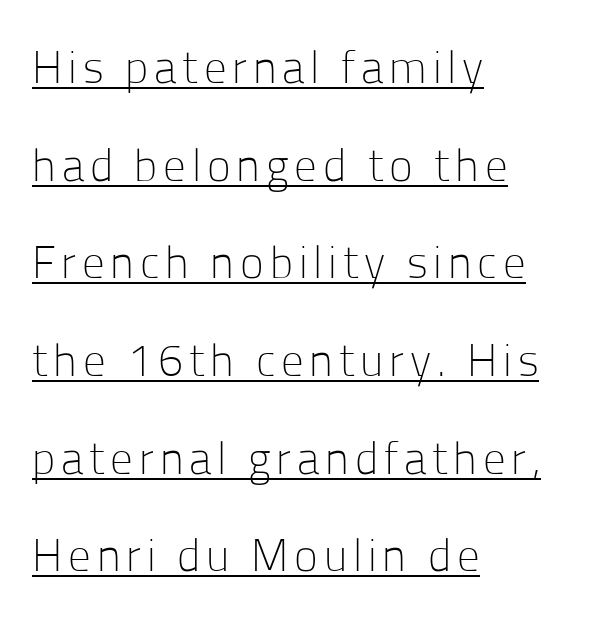
{"serif": "no", "italic": "no", "bold": "no", "weight": "light", "width": "normal", "stroke_contrast": "low", "x_height": "medium", "monospaced": "no", "underline": "yes", "align": "left", "line_spacing": "loose", "line_spacing_ratio": 2.17, "glyph_px": 45}
